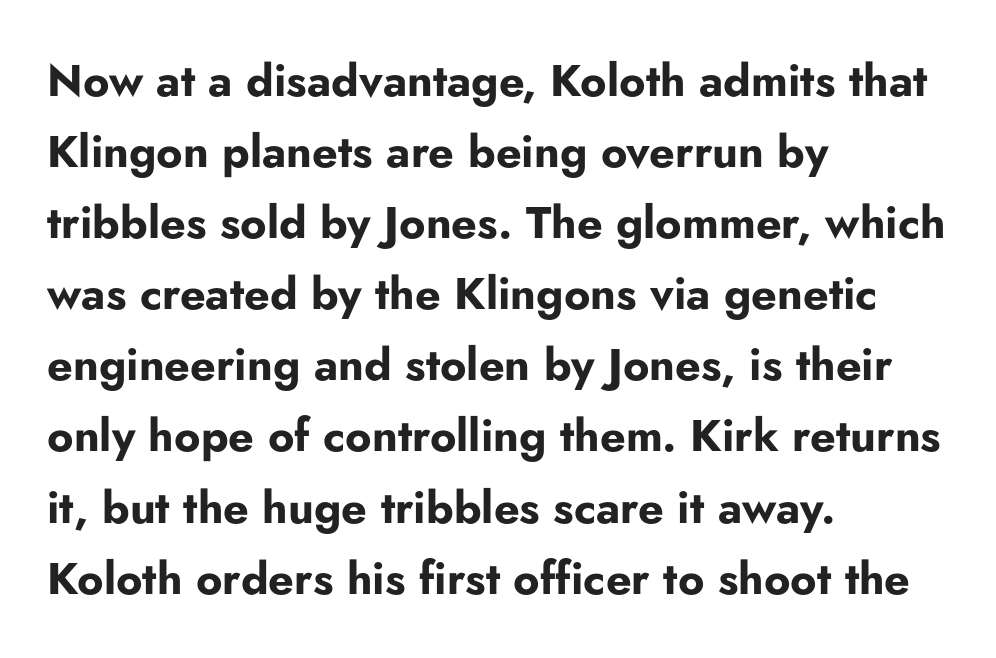
{"serif": "no", "italic": "no", "bold": "yes", "weight": "bold", "width": "normal", "stroke_contrast": "low", "x_height": "small", "monospaced": "no", "underline": "no", "align": "left", "line_spacing": "normal", "line_spacing_ratio": 1.58, "letter_spacing": "normal", "letter_spacing_em": 0.0, "glyph_px": 45}
